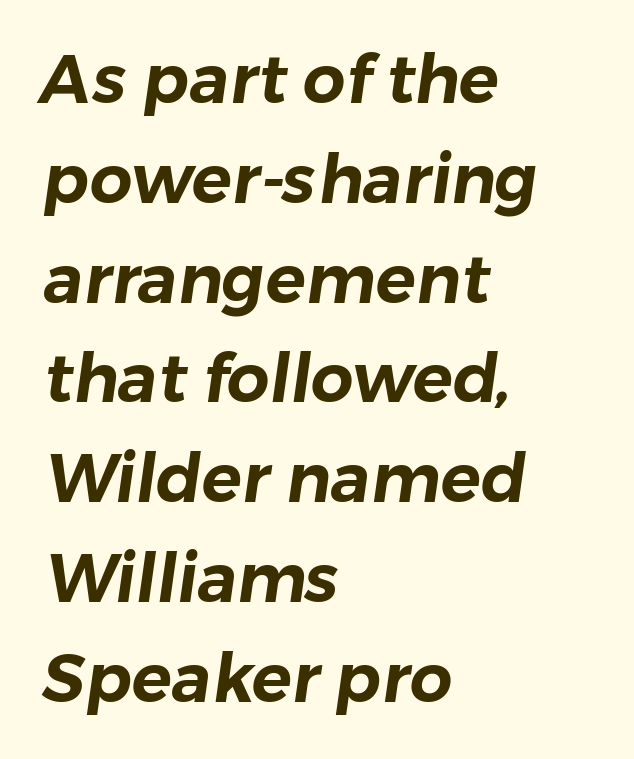
The image shows 67 px sans-serif type; set left-aligned, normal line spacing (1.49x), normal letter spacing, not underlined; low stroke contrast and a medium x-height.
